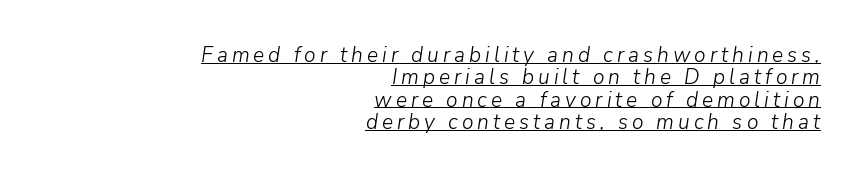
Q: Is the text bold? A: No.
Q: Is the text italic (slanted)? A: Yes, it leans right by about 9 degrees.
Q: Is the text underlined? A: Yes.
Q: How is the paragraph aligned? A: Right-aligned.
Q: Is the spacing between lines tight, normal or loose? A: Tight.
